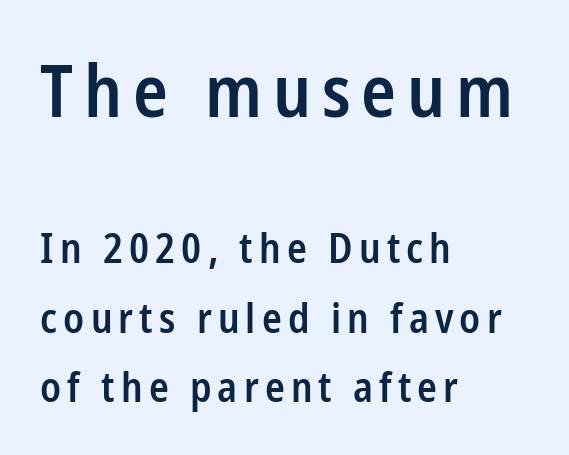
{"serif": "no", "italic": "no", "bold": "semi", "weight": "semibold", "width": "condensed", "stroke_contrast": "low", "x_height": "medium", "monospaced": "no", "underline": "no", "align": "left", "line_spacing": "normal", "line_spacing_ratio": 1.69, "larger_block": "first", "size_ratio": 1.76, "glyph_px": 72}
